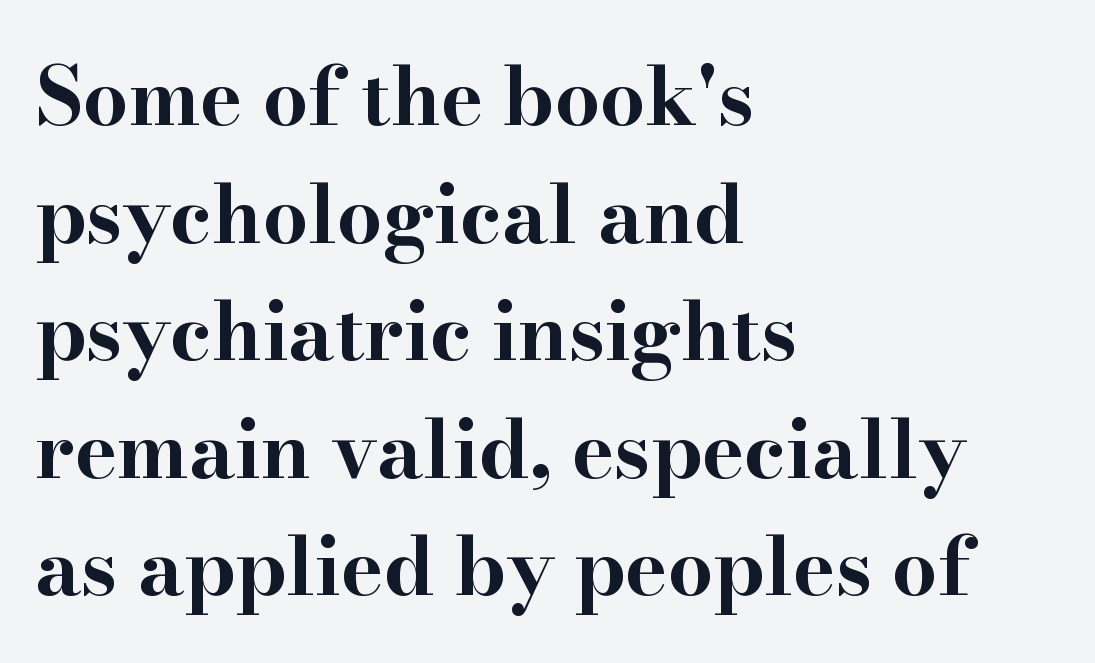
{"serif": "yes", "italic": "no", "bold": "yes", "weight": "bold", "width": "wide", "stroke_contrast": "high", "x_height": "small", "monospaced": "no", "underline": "no", "align": "left", "line_spacing": "normal", "line_spacing_ratio": 1.47, "letter_spacing": "normal", "letter_spacing_em": 0.0, "glyph_px": 80}
